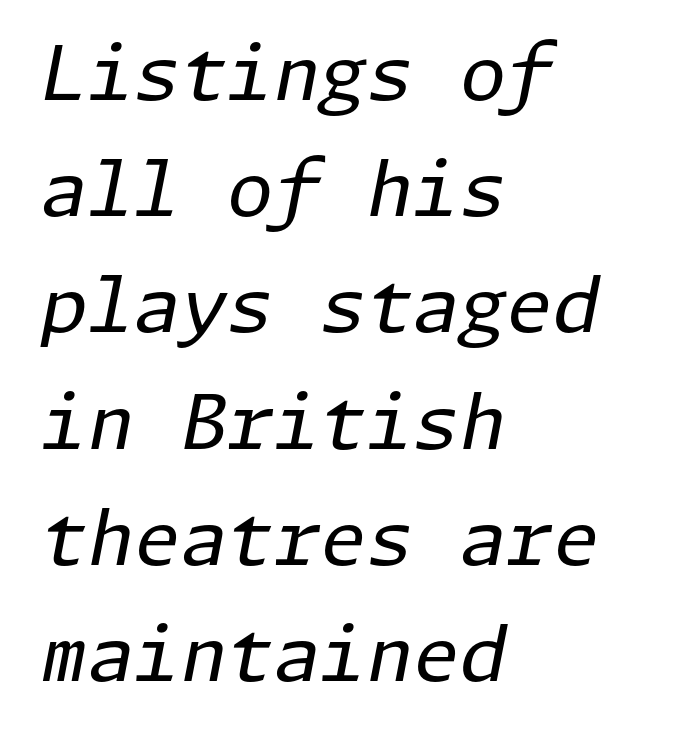
The image shows 75 px regular-weight type, italic (leaning right); set left-aligned, normal line spacing (1.55x), normal letter spacing, not underlined; low stroke contrast and a medium x-height.
